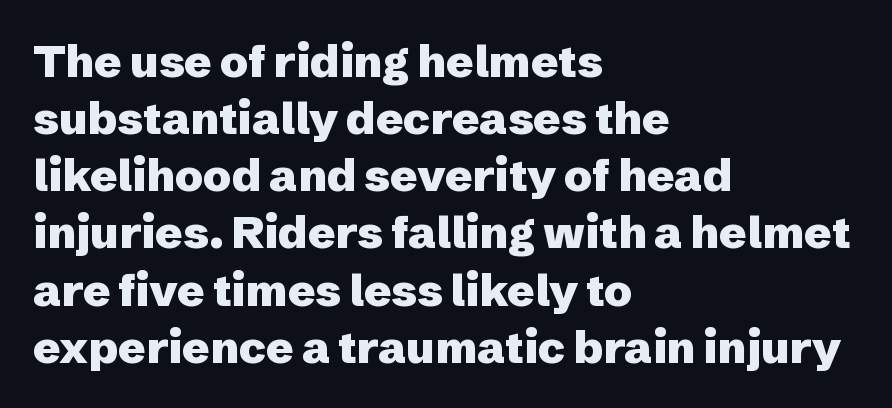
The image shows 45 px heavy sans-serif type, upright; set left-aligned, normal line spacing (1.27x), normal letter spacing, not underlined; low stroke contrast and a medium x-height.
